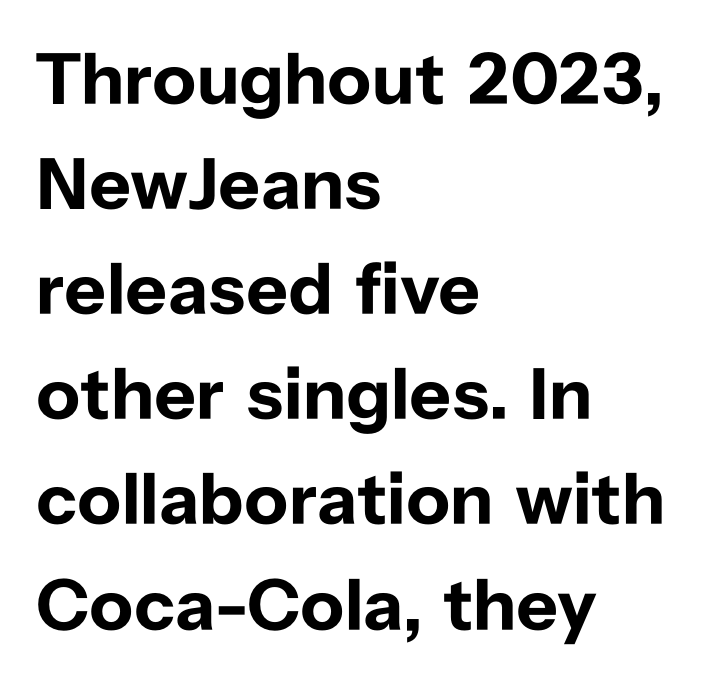
Q: Is the text bold? A: Yes.
Q: Is the text italic (slanted)? A: No, it is upright.
Q: Is the typeface a serif or a sans-serif typeface? A: Sans-serif.
Q: Is the text underlined? A: No.
Q: How is the paragraph aligned? A: Left-aligned.
Q: Is the spacing between letters normal or unusually wide? A: Normal.
Q: Is the spacing between lines tight, normal or loose? A: Normal.
Q: Width (condensed, normal, or wide)? A: Normal.
Q: Stroke contrast? A: Low.
Q: x-height? A: Medium.
Q: Monospaced? A: No.
